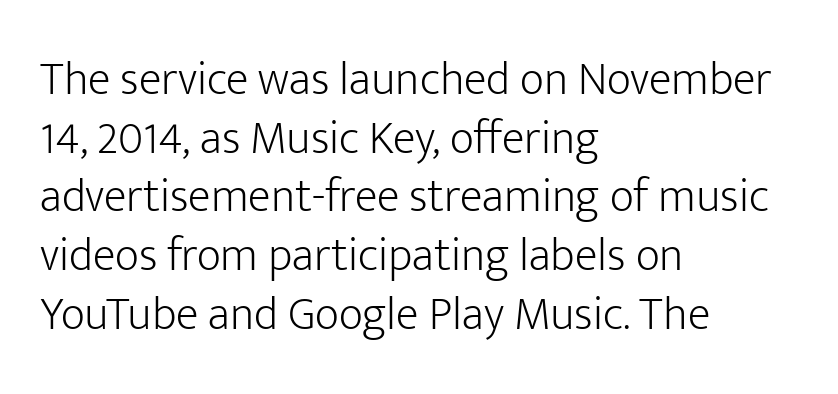
The image shows 47 px light sans-serif type, upright; set left-aligned, normal line spacing (1.25x), normal letter spacing, not underlined; low stroke contrast and a medium x-height.
